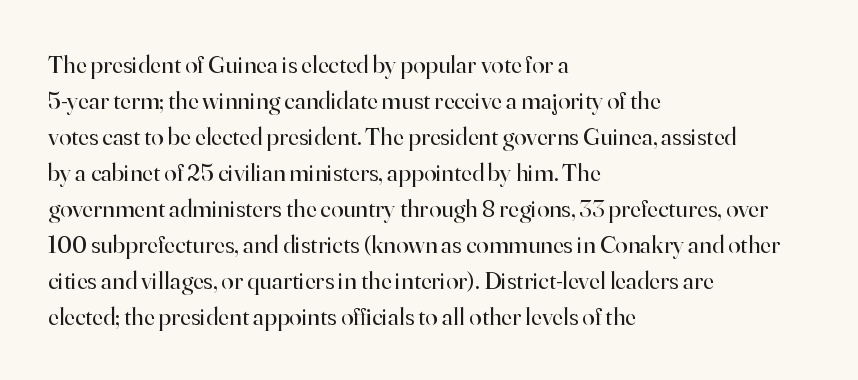
Q: Is the text bold? A: No.
Q: Is the text italic (slanted)? A: No, it is upright.
Q: Is the text underlined? A: No.
Q: How is the paragraph aligned? A: Left-aligned.
Q: Is the spacing between letters normal or unusually wide? A: Normal.
Q: Is the spacing between lines tight, normal or loose? A: Normal.
